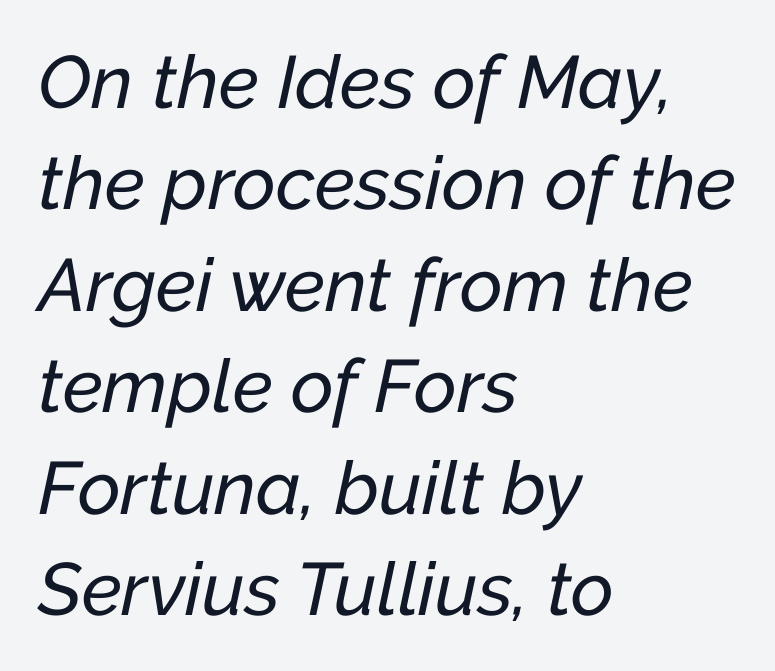
The image shows 74 px text type, italic (leaning right); set left-aligned, normal line spacing (1.37x), normal letter spacing, not underlined; low stroke contrast and a medium x-height.
